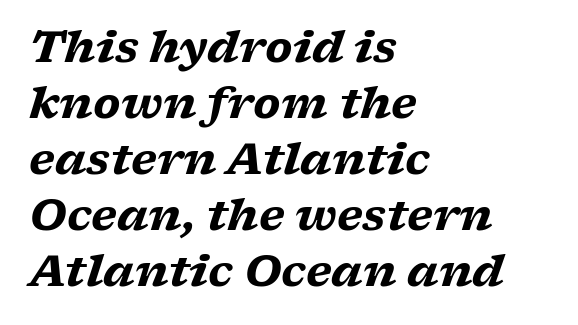
Q: Is the text bold? A: Yes.
Q: Is the text italic (slanted)? A: Yes, it leans right by about 17 degrees.
Q: Is the typeface a serif or a sans-serif typeface? A: Serif.
Q: Is the text underlined? A: No.
Q: How is the paragraph aligned? A: Left-aligned.
Q: Is the spacing between letters normal or unusually wide? A: Normal.
Q: Is the spacing between lines tight, normal or loose? A: Normal.
Q: Width (condensed, normal, or wide)? A: Wide.
Q: Stroke contrast? A: Low.
Q: x-height? A: Medium.
Q: Monospaced? A: No.
